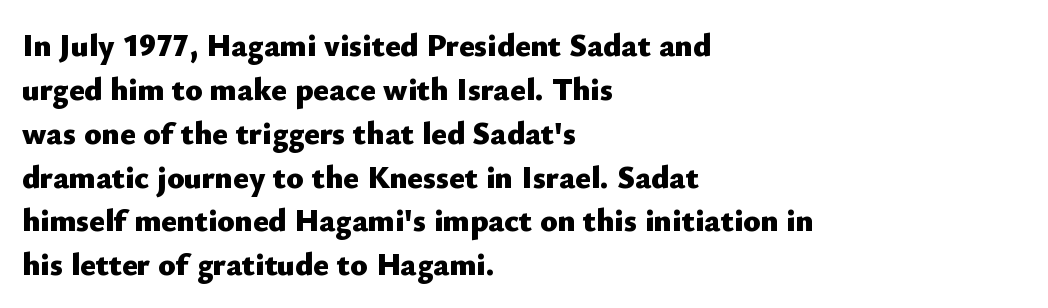
Every character sits straight up, as roman type does. Caption: bold face, heavy strokes. Looks like regular typesetting: each glyph gets only the width it needs. The vertical gap from one line to the next is medium.
